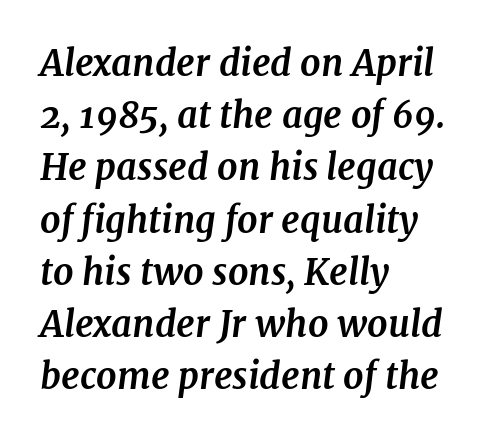
The area under the type is left untouched. Heavy, bold letterforms. Spacing verdict: proportional, widths tailored to each character. Where is the straight margin? On the left. Inter-character spacing is left at the font's built-in metrics.
